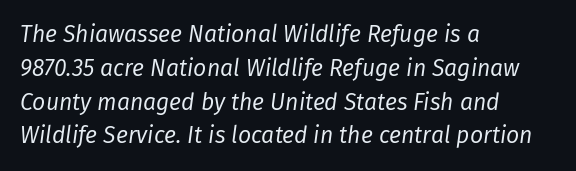
{"italic": "yes", "lean": "right", "slant_degrees": 8, "bold": "no", "underline": "no", "align": "left", "line_spacing": "normal", "line_spacing_ratio": 1.47, "letter_spacing": "normal", "letter_spacing_em": 0.0, "glyph_px": 23}
